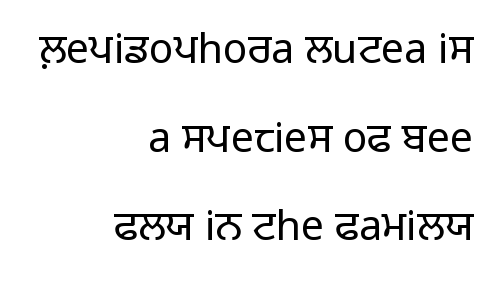
{"serif": "no", "italic": "no", "bold": "no", "weight": "light", "width": "normal", "stroke_contrast": "low", "x_height": "medium", "monospaced": "no", "underline": "no", "align": "right", "line_spacing": "loose", "line_spacing_ratio": 2.16, "letter_spacing": "normal", "letter_spacing_em": 0.0, "glyph_px": 41}
